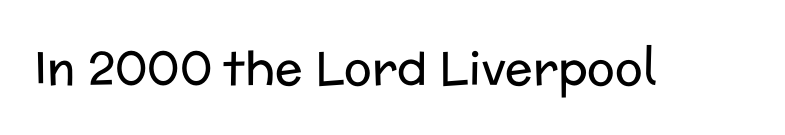
{"serif": "no", "italic": "no", "bold": "no", "weight": "regular", "width": "normal", "stroke_contrast": "low", "x_height": "medium", "monospaced": "no", "underline": "no", "letter_spacing": "normal", "letter_spacing_em": 0.0, "glyph_px": 46}
